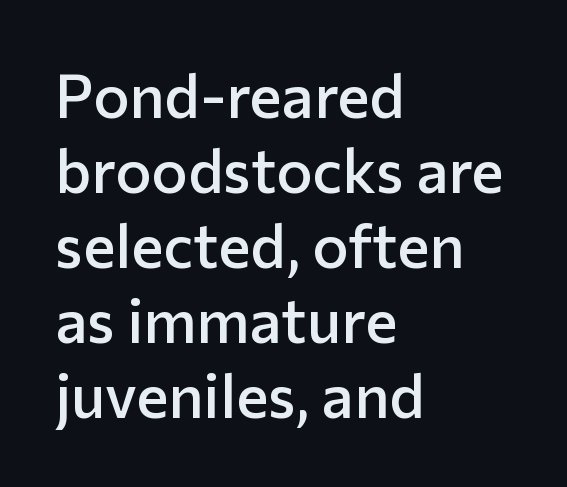
This is sans-serif lettering, the kind often seen on screens and signage. Type without underlining. The rendering keeps characters at their native spacing. This sample has the flowing, uneven cadence of proportional lettering. The strokes are fattened partway — semibold, not bold.
